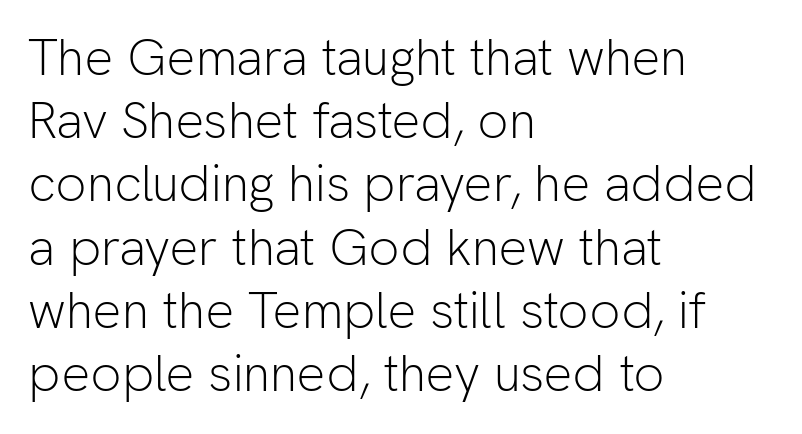
Is this a fixed-width face? No — the glyphs have proportional, varying widths. Serif or sans? Sans — the stroke terminals are bare. Every row of glyphs begins at an identical x-position on the left. The characters are drawn with everyday or finer stroke widths.
